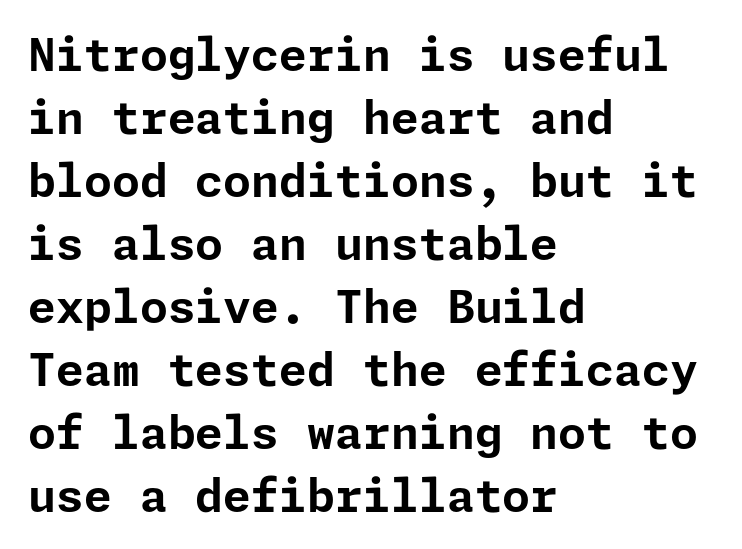
The image shows 45 px bold sans-serif type, upright; set left-aligned, normal line spacing (1.4x), normal letter spacing, not underlined; low stroke contrast and a medium x-height.
